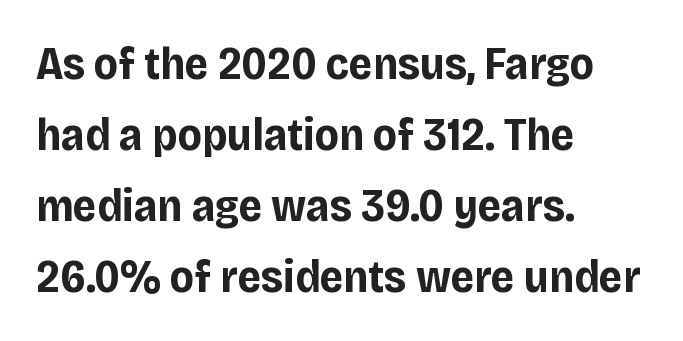
Q: Is the text bold? A: Yes.
Q: Is the text italic (slanted)? A: No, it is upright.
Q: Is the typeface a serif or a sans-serif typeface? A: Sans-serif.
Q: Is the text underlined? A: No.
Q: How is the paragraph aligned? A: Left-aligned.
Q: Is the spacing between letters normal or unusually wide? A: Normal.
Q: Is the spacing between lines tight, normal or loose? A: Normal.
Q: Width (condensed, normal, or wide)? A: Normal.
Q: Stroke contrast? A: Low.
Q: x-height? A: Large.
Q: Monospaced? A: No.
